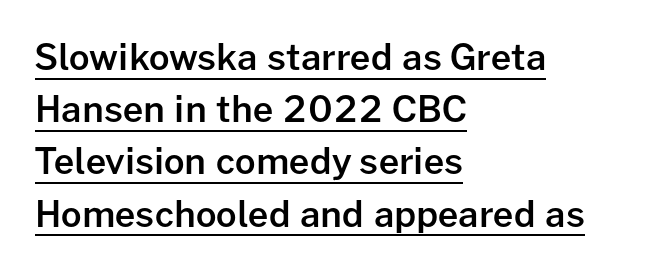
The paragraph has a hard left edge and a soft right edge. The letterforms sit shoulder to shoulder at normal distance. Quick note: underline on. Whoever set this chose a conventional vertical rhythm.
